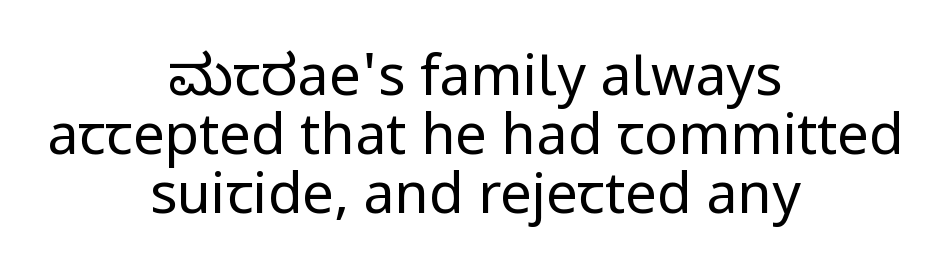
The image shows 56 px regular-weight sans-serif type, upright; set centered, tight line spacing (1.05x), normal letter spacing, not underlined; low stroke contrast and a medium x-height.
